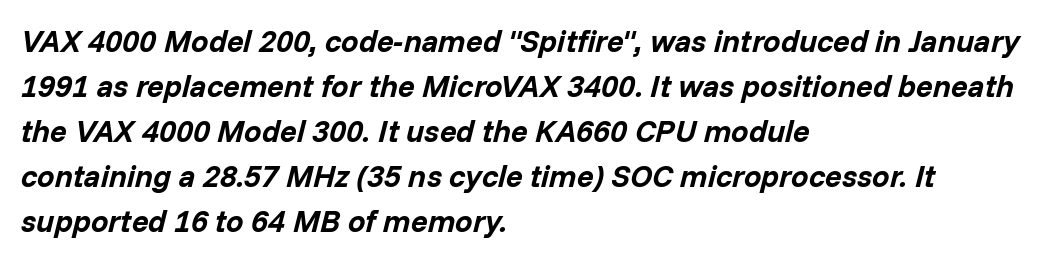
The image shows 31 px bold type, italic (leaning right); set left-aligned, normal line spacing (1.45x), normal letter spacing, not underlined; low stroke contrast and a medium x-height.
